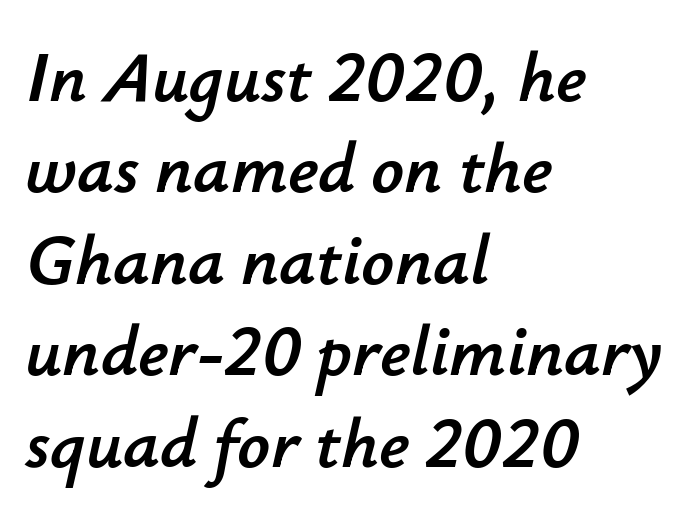
The image shows 72 px text type, italic (leaning right); set left-aligned, normal line spacing (1.27x), normal letter spacing, not underlined; low stroke contrast and a small x-height.
